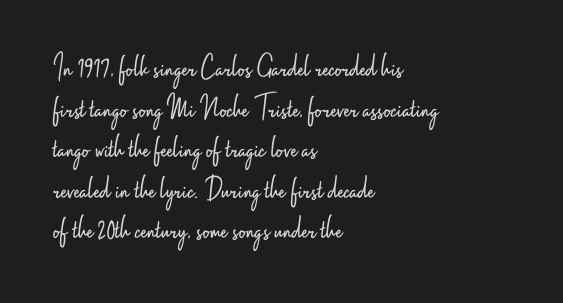
Q: Is the text bold? A: No.
Q: Is the text italic (slanted)? A: Yes.
Q: Is the typeface a serif or a sans-serif typeface? A: Sans-serif.
Q: Is the text underlined? A: No.
Q: How is the paragraph aligned? A: Left-aligned.
Q: Is the spacing between letters normal or unusually wide? A: Normal.
Q: Width (condensed, normal, or wide)? A: Condensed.
Q: Stroke contrast? A: Low.
Q: x-height? A: Small.
Q: Monospaced? A: No.
